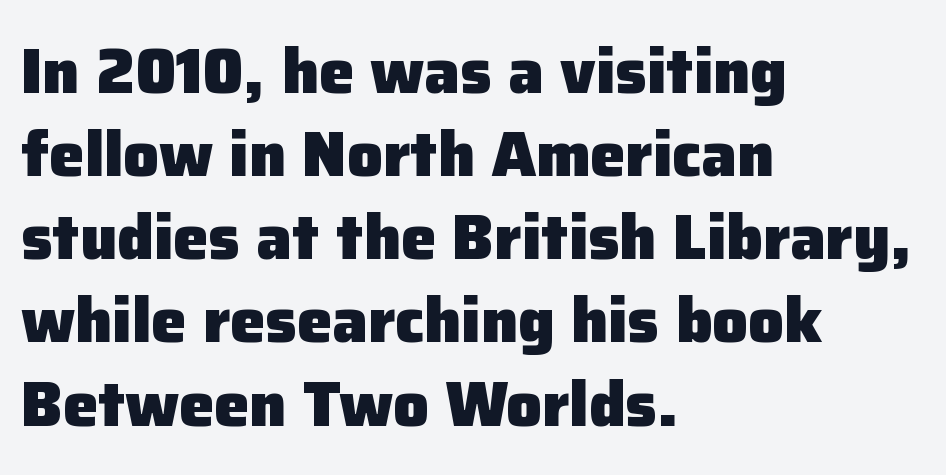
Do the characters align in a grid? No, the font is proportional. Serif or sans? Sans — the stroke terminals are bare. The letters stand straight up with perfectly vertical stems. Thick stems and heavy bowls — unmistakably bold. Short note: letters normally spaced. Vertically, the passage feels balanced, rows spaced as you'd expect.
